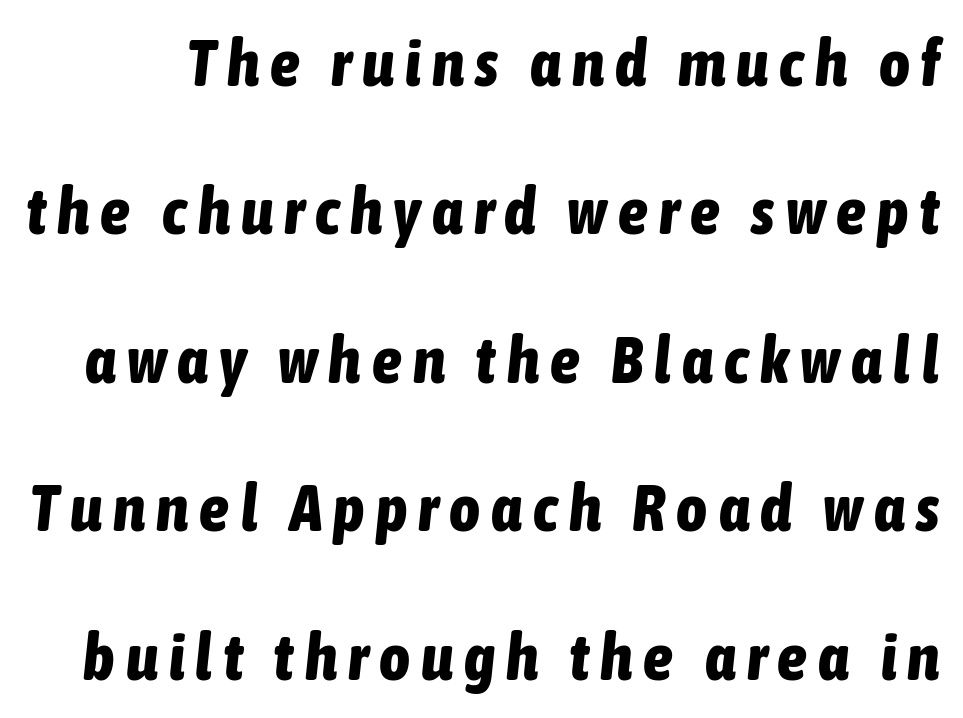
The image shows 66 px bold, condensed type, italic (leaning right); set loose line spacing (2.25x), not underlined; low stroke contrast and a medium x-height.
